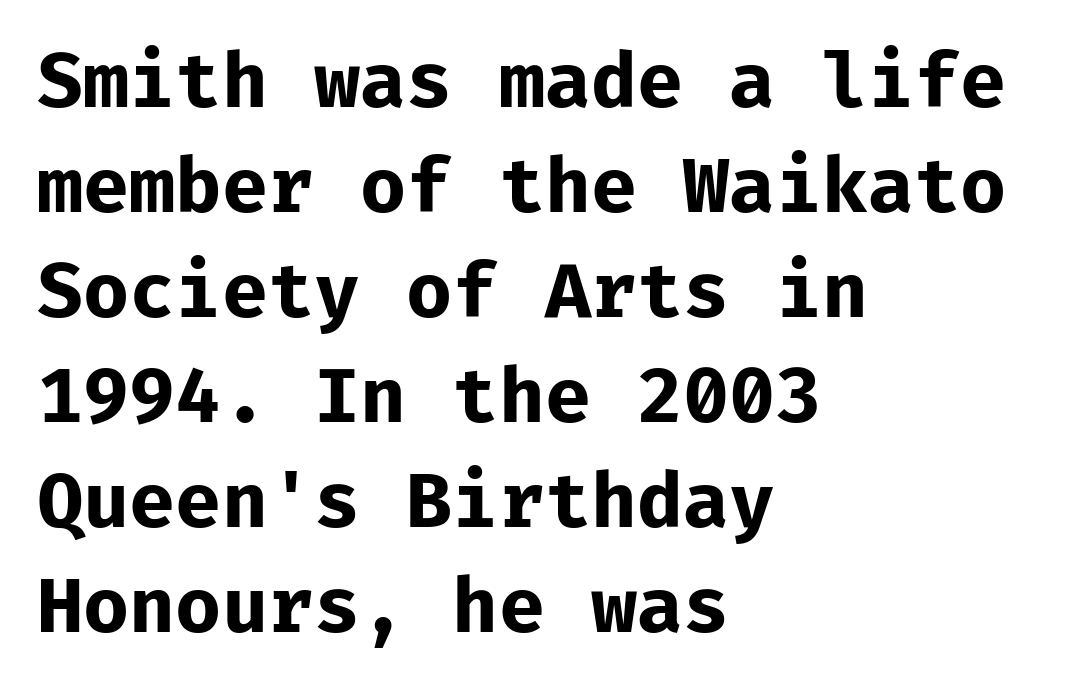
Tracking here is standard; glyphs follow each other at the usual distance. In terms of weight, the rendering is a true, heavy bold. The paragraph has a hard left edge and a soft right edge. The strip under each line holds only bare page.
